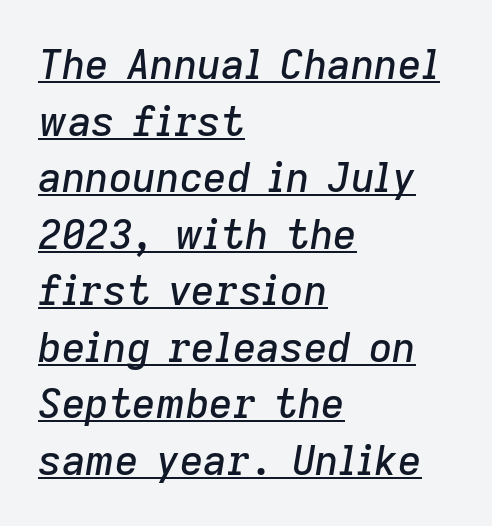
The image shows 41 px text type, italic (leaning right); set left-aligned, normal line spacing (1.38x), normal letter spacing, underlined; low stroke contrast and a medium x-height.
